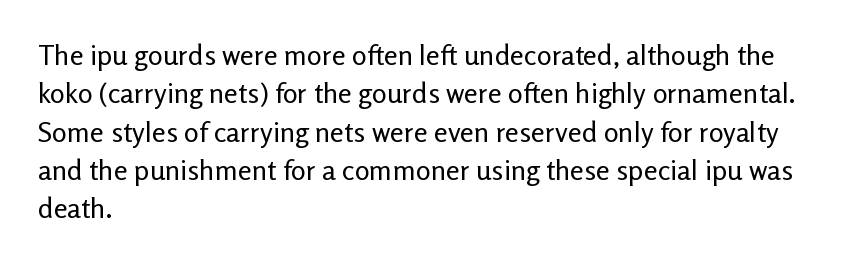
Q: Is the text bold? A: No.
Q: Is the text italic (slanted)? A: No, it is upright.
Q: Is the typeface a serif or a sans-serif typeface? A: Sans-serif.
Q: Is the text underlined? A: No.
Q: How is the paragraph aligned? A: Left-aligned.
Q: Is the spacing between letters normal or unusually wide? A: Normal.
Q: Is the spacing between lines tight, normal or loose? A: Normal.
Q: Width (condensed, normal, or wide)? A: Normal.
Q: Stroke contrast? A: Low.
Q: x-height? A: Medium.
Q: Monospaced? A: No.
